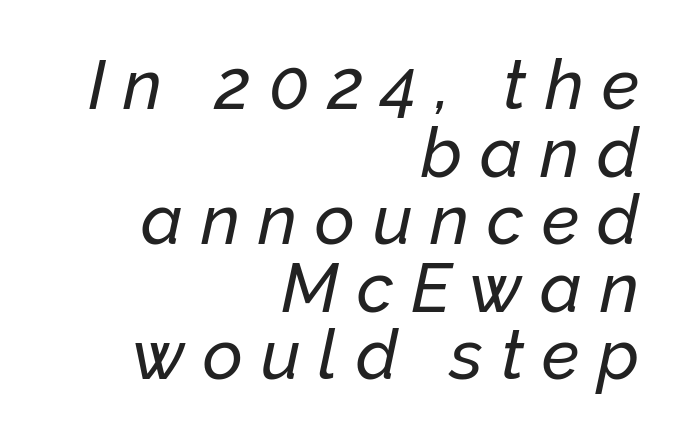
{"italic": "yes", "lean": "right", "slant_degrees": 12, "width": "normal", "stroke_contrast": "low", "x_height": "medium", "monospaced": "no", "underline": "no", "align": "right", "line_spacing": "tight", "line_spacing_ratio": 0.98, "letter_spacing": "wide", "letter_spacing_em": 0.26, "glyph_px": 69}
